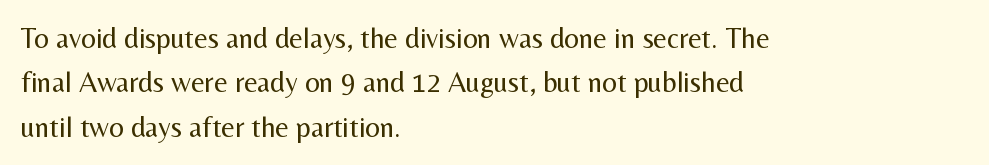
Q: Is the text bold? A: No.
Q: Is the text italic (slanted)? A: No, it is upright.
Q: Is the typeface a serif or a sans-serif typeface? A: Sans-serif.
Q: Is the text underlined? A: No.
Q: How is the paragraph aligned? A: Left-aligned.
Q: Is the spacing between letters normal or unusually wide? A: Normal.
Q: Is the spacing between lines tight, normal or loose? A: Normal.
Q: Width (condensed, normal, or wide)? A: Normal.
Q: Stroke contrast? A: Medium.
Q: x-height? A: Medium.
Q: Monospaced? A: No.
